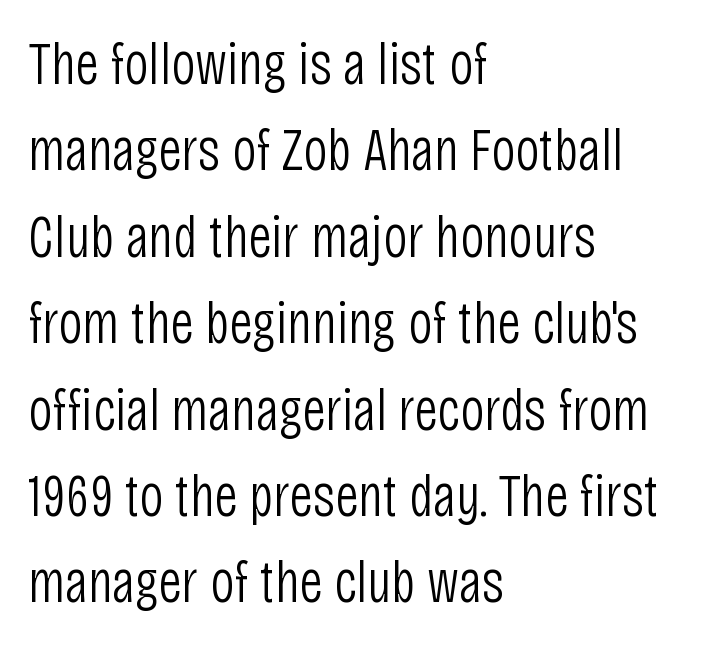
Q: Is the text bold? A: No.
Q: Is the text italic (slanted)? A: No, it is upright.
Q: Is the typeface a serif or a sans-serif typeface? A: Sans-serif.
Q: Is the text underlined? A: No.
Q: How is the paragraph aligned? A: Left-aligned.
Q: Is the spacing between letters normal or unusually wide? A: Normal.
Q: Is the spacing between lines tight, normal or loose? A: Normal.
Q: Width (condensed, normal, or wide)? A: Condensed.
Q: Stroke contrast? A: Low.
Q: x-height? A: Large.
Q: Monospaced? A: No.
